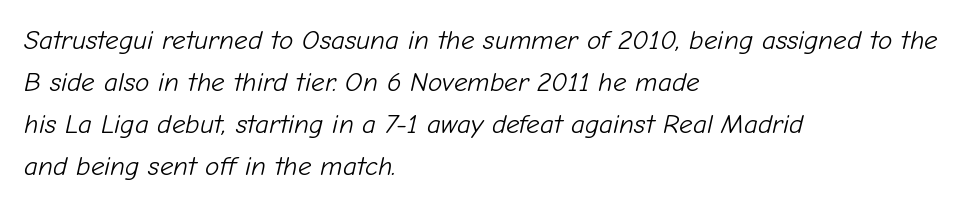
Leftover space on each line is placed entirely after the last word. Letter spacing: default. This is not heavy type; no bold has been used. The specimen reads as italic at a glance.
